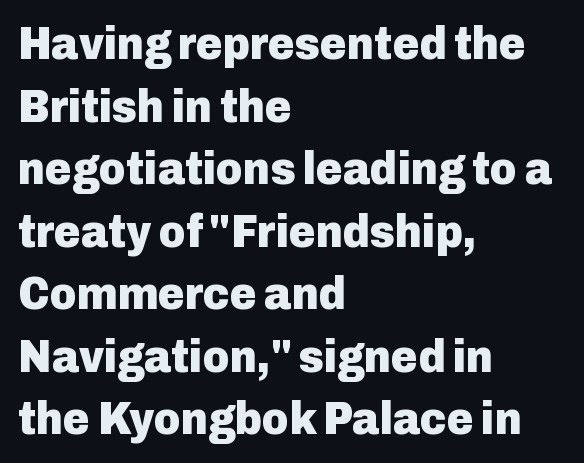
Q: Is the text bold? A: Yes.
Q: Is the text italic (slanted)? A: No, it is upright.
Q: Is the typeface a serif or a sans-serif typeface? A: Sans-serif.
Q: Is the text underlined? A: No.
Q: How is the paragraph aligned? A: Left-aligned.
Q: Is the spacing between letters normal or unusually wide? A: Normal.
Q: Is the spacing between lines tight, normal or loose? A: Normal.
Q: Width (condensed, normal, or wide)? A: Normal.
Q: Stroke contrast? A: Low.
Q: x-height? A: Medium.
Q: Monospaced? A: No.
